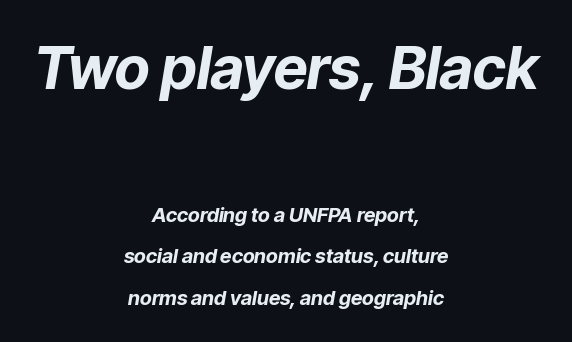
Tracking here is standard; glyphs follow each other at the usual distance. Think of a printed novel: that variable character pitch is what you see here. The leading is generous, giving the passage an open texture. Compared with an ordinary text face, these strokes are far heavier — a full bold.
